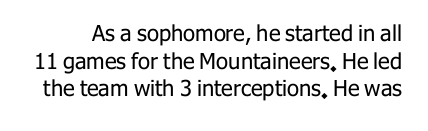
{"italic": "no", "bold": "no", "underline": "no", "line_spacing": "normal", "line_spacing_ratio": 1.26, "letter_spacing": "normal", "letter_spacing_em": 0.0, "glyph_px": 22}
